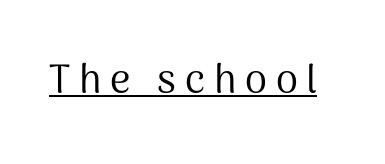
The passage shown has open, widely tracked lettering throughout. Stroke thickness stays within the range of a standard reading face or lighter. Serifs: no, the terminals of the letterforms are clean. Varying glyph widths throughout — classic text-font behaviour. Looks like someone drew a line under every word here. Every character sits straight up, as roman type does.
